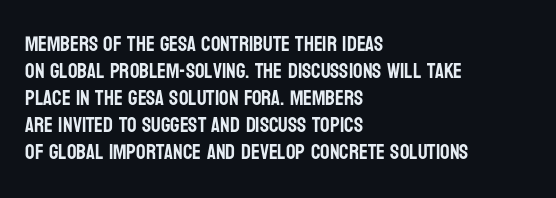
{"italic": "no", "underline": "no", "align": "left", "line_spacing": "normal", "line_spacing_ratio": 1.29, "letter_spacing": "normal", "letter_spacing_em": 0.0, "glyph_px": 21}
